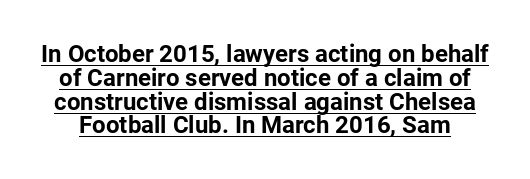
The image shows 24 px bold type, upright; set tight line spacing (0.99x), normal letter spacing, underlined.
